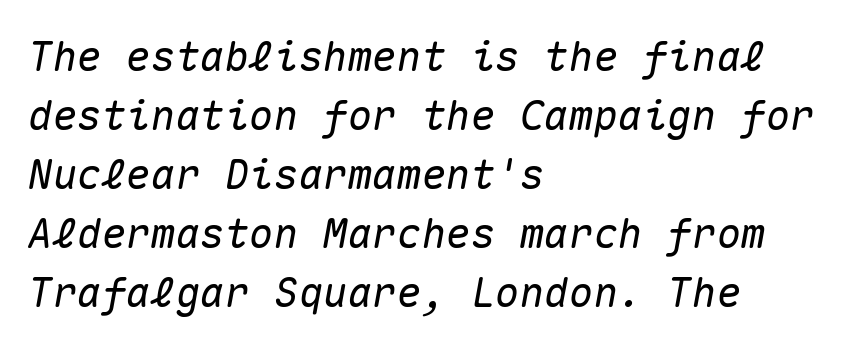
The image shows 41 px text type, italic (leaning right), monospaced; set left-aligned, normal line spacing (1.44x), normal letter spacing, not underlined; medium stroke contrast and a medium x-height.
